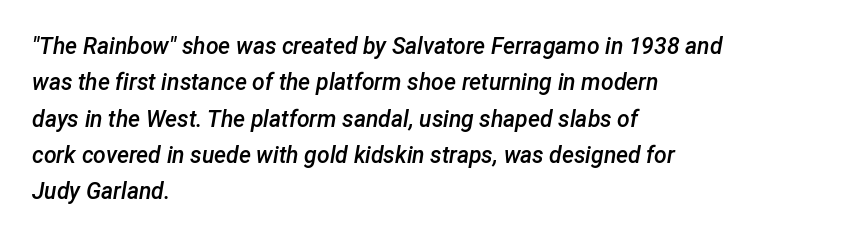
Compared with typical paragraphs, the rows here are spaced about the same. The glyphs have the mass of a demibold cut, below bold. Glance below the letters and you will spot only blank space. The text carries the slant typical of an italic or oblique font. The rendering anchors every line to the left-hand side. Between one letter and the next there's only the usual sliver of space.
